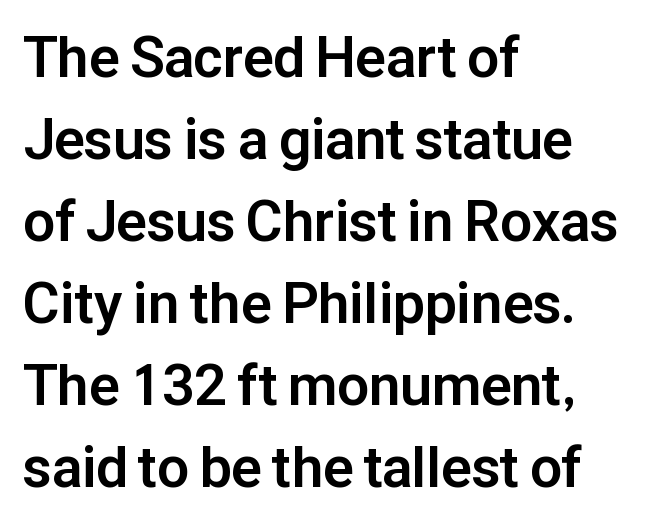
Q: Is the text bold? A: Yes.
Q: Is the text italic (slanted)? A: No, it is upright.
Q: Is the typeface a serif or a sans-serif typeface? A: Sans-serif.
Q: Is the text underlined? A: No.
Q: How is the paragraph aligned? A: Left-aligned.
Q: Is the spacing between letters normal or unusually wide? A: Normal.
Q: Is the spacing between lines tight, normal or loose? A: Normal.
Q: Width (condensed, normal, or wide)? A: Normal.
Q: Stroke contrast? A: Low.
Q: x-height? A: Medium.
Q: Monospaced? A: No.
